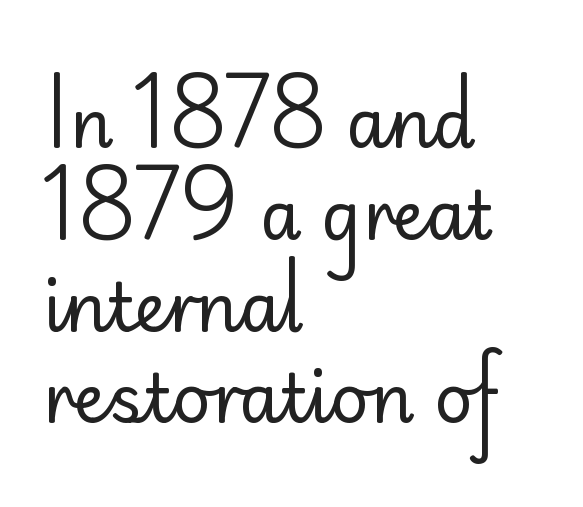
Does the leading feel generous? No, just average. Varying glyph widths throughout — classic text-font behaviour. Glyph-to-glyph distance matches everyday printed text. The designer went with a sans here, leaving each stem footless. The rag falls on the right side of this text block.
